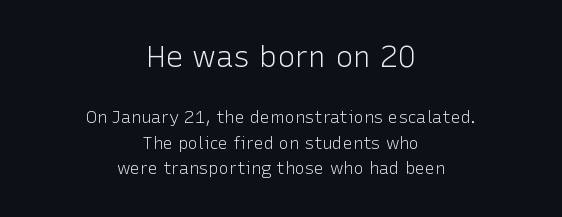
Q: Is the text bold? A: No.
Q: Is the text italic (slanted)? A: No, it is upright.
Q: Is the typeface a serif or a sans-serif typeface? A: Sans-serif.
Q: Is the text underlined? A: No.
Q: How is the paragraph aligned? A: Centered.
Q: Is the spacing between letters normal or unusually wide? A: Normal.
Q: Is the spacing between lines tight, normal or loose? A: Normal.
Q: Which block of text is set in a larger size, the first (top) or the second (bottom)? A: The first (top) one.
Q: Width (condensed, normal, or wide)? A: Normal.
Q: Stroke contrast? A: Low.
Q: x-height? A: Medium.
Q: Monospaced? A: No.
